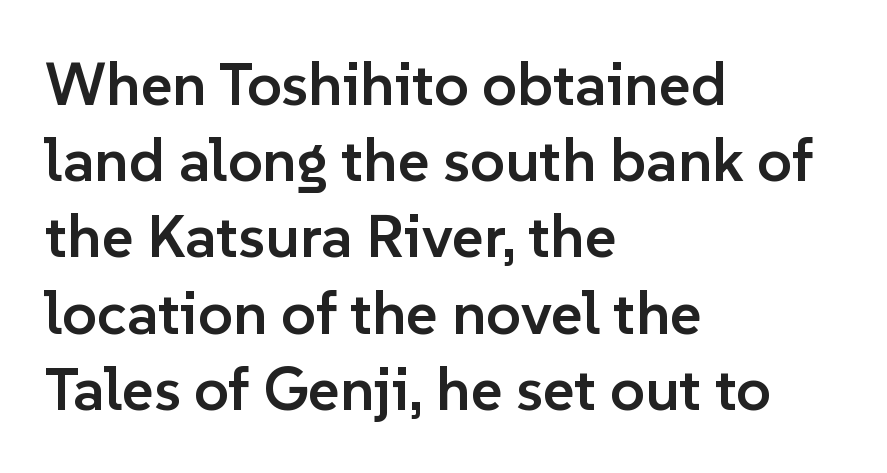
Q: Is the text bold? A: Semi-bold.
Q: Is the text italic (slanted)? A: No, it is upright.
Q: Is the typeface a serif or a sans-serif typeface? A: Sans-serif.
Q: Is the text underlined? A: No.
Q: How is the paragraph aligned? A: Left-aligned.
Q: Is the spacing between letters normal or unusually wide? A: Normal.
Q: Is the spacing between lines tight, normal or loose? A: Normal.
Q: Width (condensed, normal, or wide)? A: Normal.
Q: Stroke contrast? A: Low.
Q: x-height? A: Medium.
Q: Monospaced? A: No.
